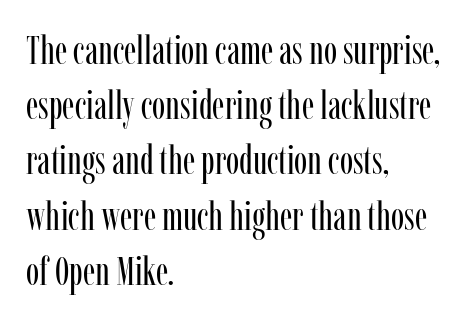
Italic? Not at all — the glyphs are vertical. Is this a sans? No — the strokes have serifs. Each line starts at the same left margin while the right side varies. The gap between lines stays unmarked. A typesetter would call this proportional, since set widths differ per character.
